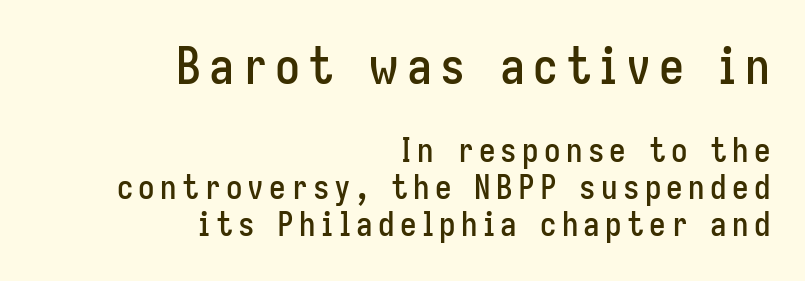
{"serif": "no", "italic": "no", "width": "condensed", "stroke_contrast": "low", "x_height": "medium", "monospaced": "no", "underline": "no", "align": "right", "line_spacing": "tight", "line_spacing_ratio": 1.11, "larger_block": "first", "size_ratio": 1.52, "glyph_px": 50}
